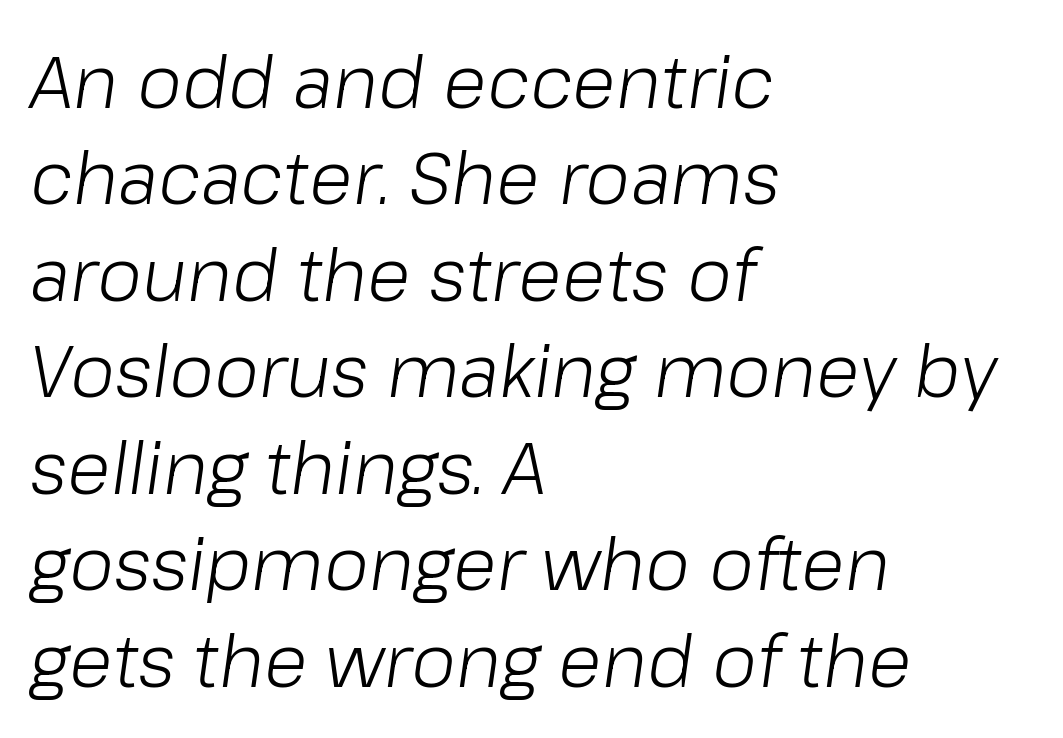
Is there much room between lines? A standard amount, neither cramped nor airy. No extra tracking has been applied to these lines. Check the space under the baseline: it is left empty. Unbolded letterforms with no extra heft. Is the type slanted? Yes — the strokes lean at a clear angle. You could not count columns in this text — the font is proportionally spaced.
